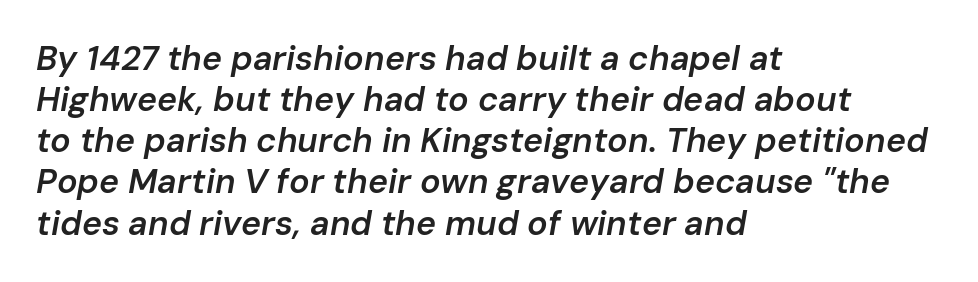
{"italic": "yes", "lean": "right", "slant_degrees": 10, "bold": "semi", "weight": "semibold", "width": "normal", "stroke_contrast": "low", "x_height": "medium", "monospaced": "no", "underline": "no", "align": "left", "line_spacing_ratio": 1.21, "letter_spacing": "normal", "letter_spacing_em": 0.0, "glyph_px": 34}
